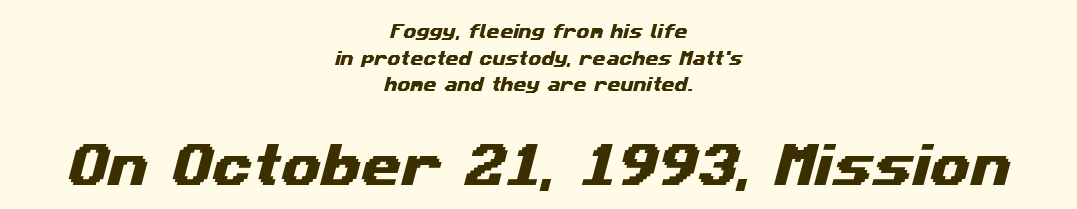
The image shows 46 px wide sans-serif type; set centered, line spacing 1.77x, normal letter spacing, not underlined; the second (bottom) block is 3.07x larger; medium stroke contrast and a medium x-height.
